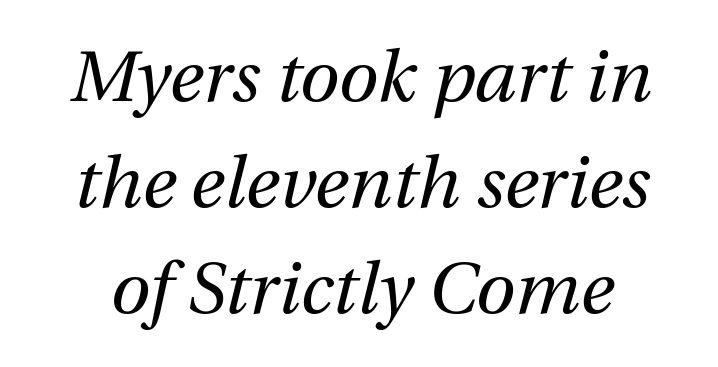
Q: Is the text bold? A: No.
Q: Is the text italic (slanted)? A: Yes, it leans right by about 12 degrees.
Q: Is the text underlined? A: No.
Q: Is the spacing between letters normal or unusually wide? A: Normal.
Q: Is the spacing between lines tight, normal or loose? A: Normal.
Q: Width (condensed, normal, or wide)? A: Normal.
Q: Stroke contrast? A: Medium.
Q: x-height? A: Medium.
Q: Monospaced? A: No.
